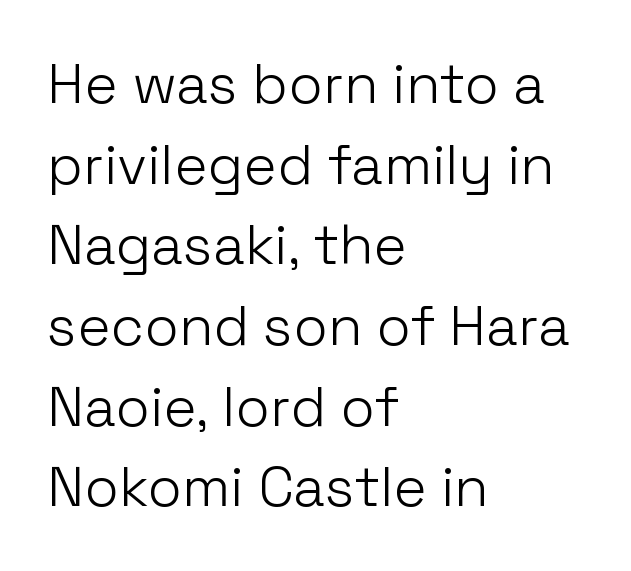
The type family on display is of the sans-serif kind. No word sits above an underline. Quick note: not italic, upright. A light-to-regular cut is what we see here.
